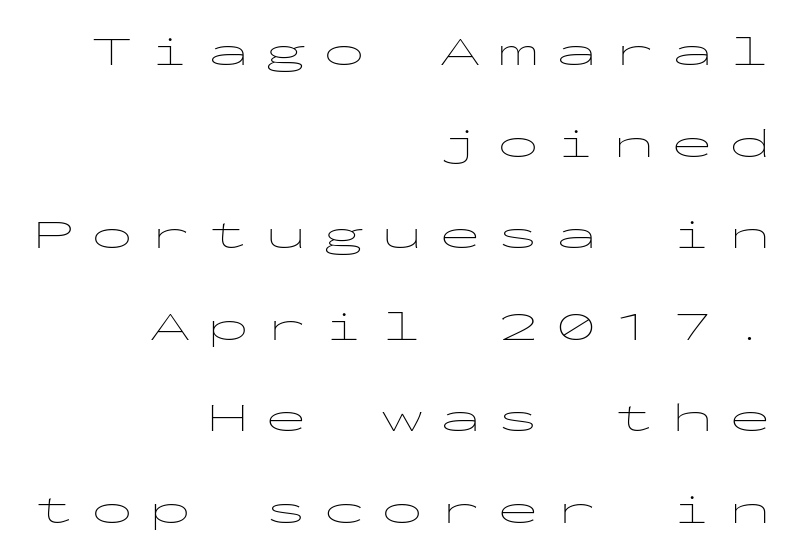
{"serif": "no", "italic": "no", "bold": "no", "weight": "thin", "width": "wide", "stroke_contrast": "low", "x_height": "medium", "monospaced": "yes", "underline": "no", "align": "right", "line_spacing": "loose", "line_spacing_ratio": 2.18, "letter_spacing": "wide", "letter_spacing_em": 0.38, "glyph_px": 42}
